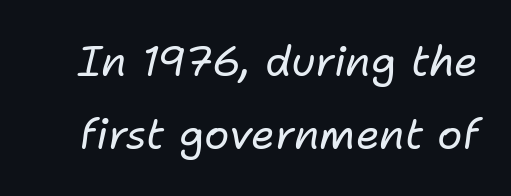
The letters advance in unequal steps, a hallmark of proportional type. The foot of each line stays bare and open. Slanted lettering throughout. The characters are drawn with everyday or finer stroke widths. In terms of letterspacing, this is plain default setting.
